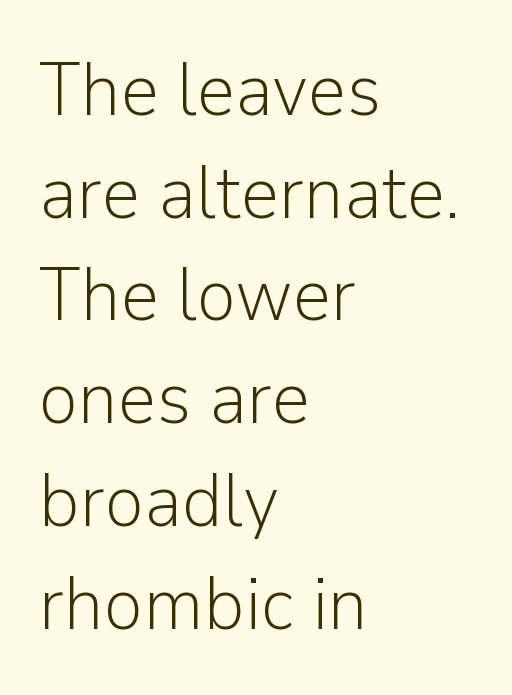
Q: Is the text bold? A: No.
Q: Is the text italic (slanted)? A: No, it is upright.
Q: Is the typeface a serif or a sans-serif typeface? A: Sans-serif.
Q: Is the text underlined? A: No.
Q: How is the paragraph aligned? A: Left-aligned.
Q: Is the spacing between letters normal or unusually wide? A: Normal.
Q: Is the spacing between lines tight, normal or loose? A: Normal.
Q: Width (condensed, normal, or wide)? A: Normal.
Q: Stroke contrast? A: Low.
Q: x-height? A: Medium.
Q: Monospaced? A: No.
